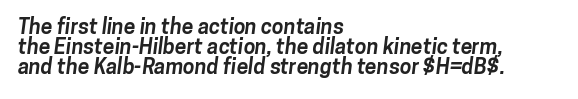
Q: Is the text bold? A: Yes.
Q: Is the text underlined? A: No.
Q: How is the paragraph aligned? A: Left-aligned.
Q: Is the spacing between letters normal or unusually wide? A: Normal.
Q: Is the spacing between lines tight, normal or loose? A: Tight.
